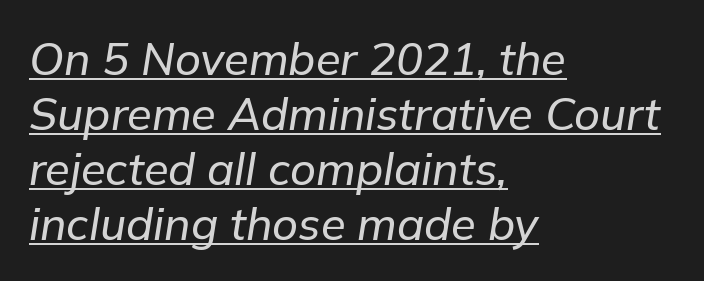
{"italic": "yes", "lean": "right", "slant_degrees": 9, "width": "normal", "stroke_contrast": "low", "x_height": "medium", "monospaced": "no", "underline": "yes", "align": "left", "line_spacing_ratio": 1.22, "letter_spacing": "normal", "letter_spacing_em": 0.0, "glyph_px": 45}
